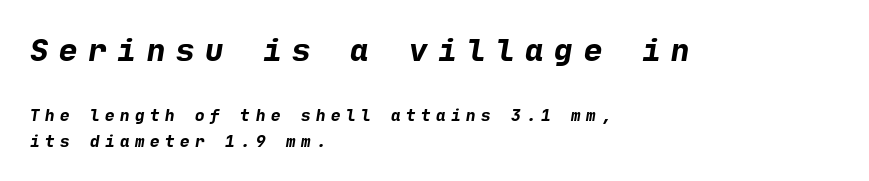
Q: Is the text bold? A: Yes.
Q: Is the typeface a serif or a sans-serif typeface? A: Sans-serif.
Q: Is the text underlined? A: No.
Q: How is the paragraph aligned? A: Left-aligned.
Q: Is the spacing between letters normal or unusually wide? A: Unusually wide.
Q: Is the spacing between lines tight, normal or loose? A: Normal.
Q: Which block of text is set in a larger size, the first (top) or the second (bottom)? A: The first (top) one.
Q: Width (condensed, normal, or wide)? A: Normal.
Q: Stroke contrast? A: Low.
Q: x-height? A: Medium.
